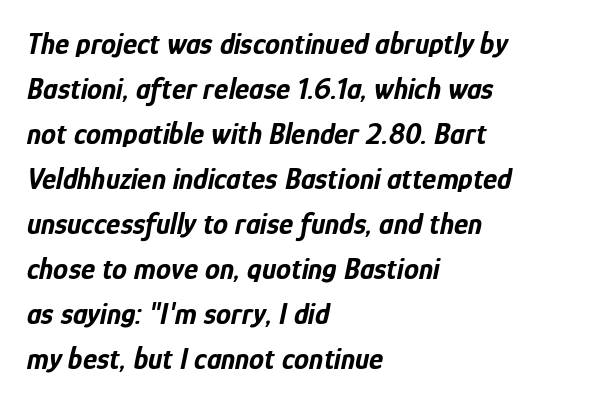
Students, observe: this is what conventionally led text looks like. You could call the tracking neutral — neither tight nor loose. Short and long lines alike share a common starting point at left. A typesetter would mark this as italic. Weight check: bold — yes, fully. The area under the type is left untouched.
